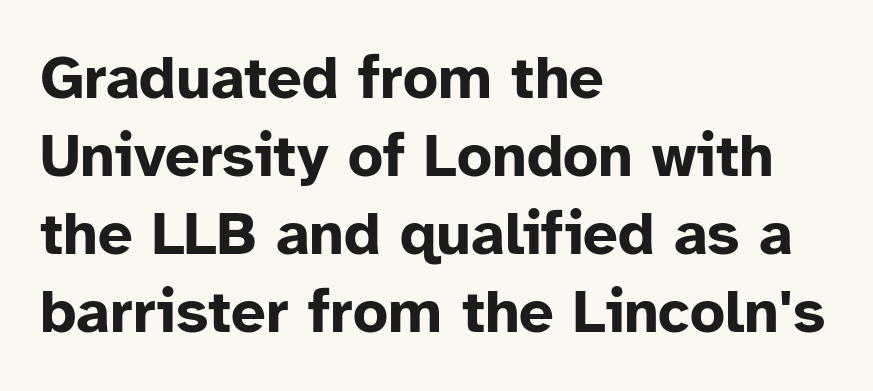
Q: Is the text bold? A: Yes.
Q: Is the text italic (slanted)? A: No, it is upright.
Q: Is the typeface a serif or a sans-serif typeface? A: Sans-serif.
Q: Is the text underlined? A: No.
Q: How is the paragraph aligned? A: Left-aligned.
Q: Is the spacing between letters normal or unusually wide? A: Normal.
Q: Is the spacing between lines tight, normal or loose? A: Normal.
Q: Width (condensed, normal, or wide)? A: Normal.
Q: Stroke contrast? A: Low.
Q: x-height? A: Medium.
Q: Monospaced? A: No.
